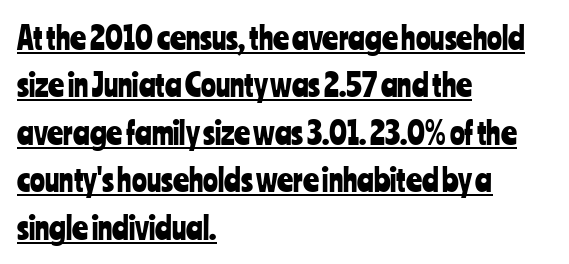
{"serif": "no", "italic": "no", "width": "condensed", "stroke_contrast": "low", "x_height": "medium", "monospaced": "no", "underline": "yes", "align": "left", "line_spacing": "normal", "line_spacing_ratio": 1.53, "letter_spacing": "normal", "letter_spacing_em": 0.0, "glyph_px": 31}
